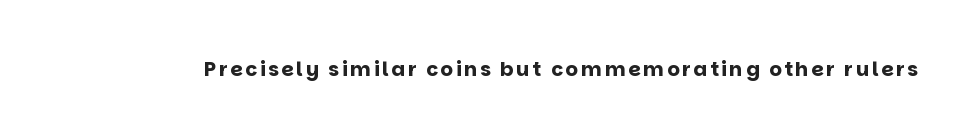
The type sits square on the baseline with zero lean. Lines of text with bare space underneath. Does the weight exceed regular? Yes, all the way to bold.
